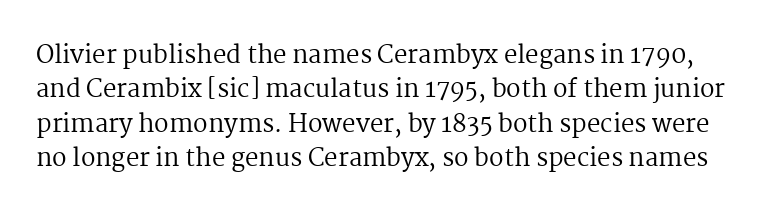
Clear beneath every line of the passage. The characters are drawn with everyday or finer stroke widths. If you drew a line through each stem, it would be perfectly vertical. Letter spacing: default. Regular leading.
